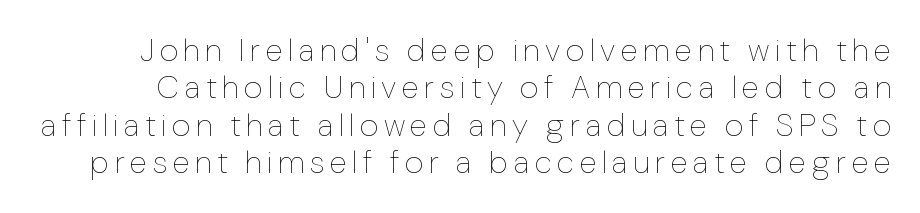
Q: Is the text bold? A: No.
Q: Is the text italic (slanted)? A: No, it is upright.
Q: Is the text underlined? A: No.
Q: Width (condensed, normal, or wide)? A: Normal.
Q: Stroke contrast? A: Low.
Q: x-height? A: Medium.
Q: Monospaced? A: No.
